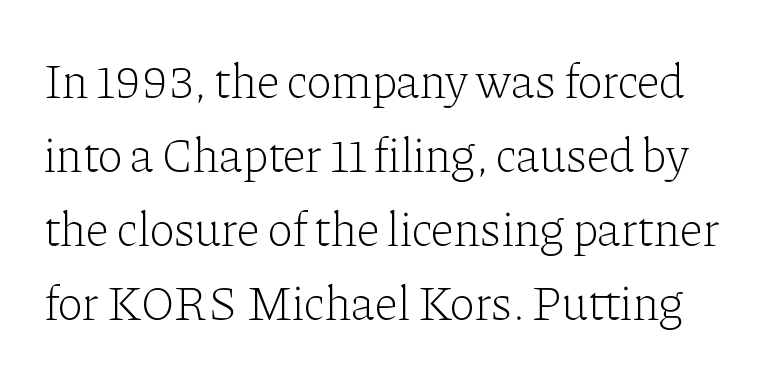
The image shows 48 px light serif type, upright; set normal line spacing (1.54x), normal letter spacing, not underlined; low stroke contrast and a medium x-height.
